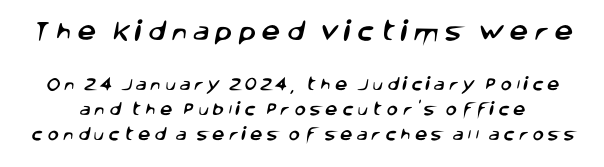
The designer gave the opening block more size than the closing block. Display-style spreading of the glyphs; the letterfit is very open. The words here are not underlined.
